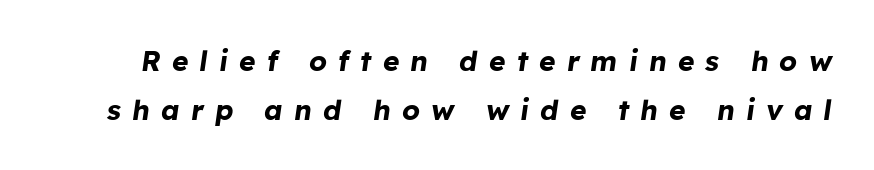
The image shows 28 px bold type, italic (leaning right); set line spacing 1.75x, unusually wide letter spacing (+0.4 em), not underlined; low stroke contrast and a medium x-height.
